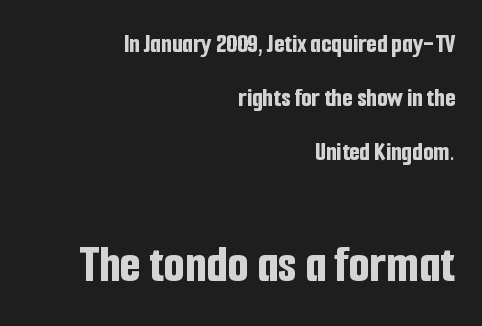
The image shows 54 px bold, condensed sans-serif type, upright; set right-aligned, loose line spacing (2.0x), normal letter spacing, not underlined; the second (bottom) block is 2.0x larger; low stroke contrast and a medium x-height.
